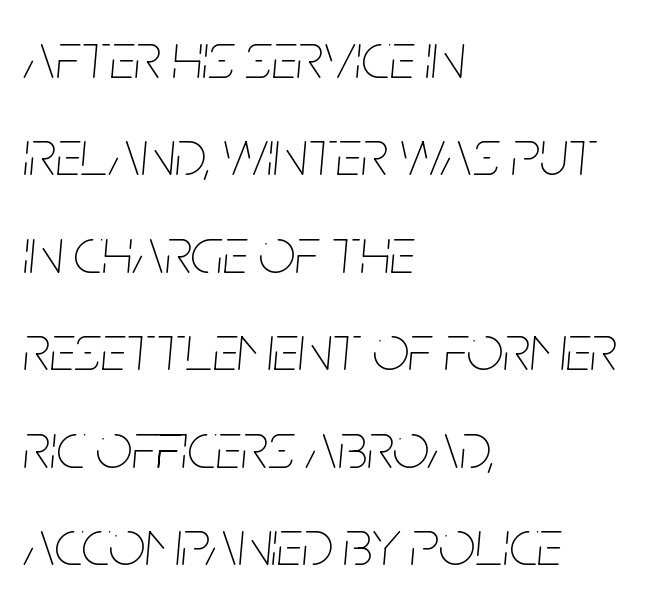
The image shows 65 px thin, condensed type, italic (leaning right); set left-aligned, normal line spacing (1.5x), normal letter spacing, not underlined; low stroke contrast and a large x-height.
